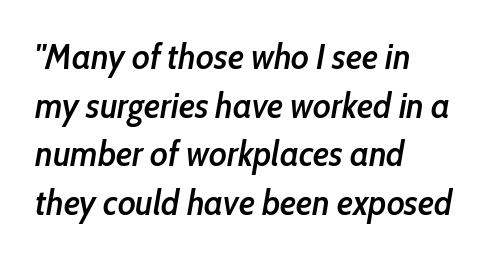
{"italic": "yes", "lean": "right", "slant_degrees": 10, "bold": "semi", "weight": "semibold", "width": "condensed", "stroke_contrast": "low", "x_height": "medium", "monospaced": "no", "underline": "no", "align": "left", "line_spacing": "normal", "line_spacing_ratio": 1.39, "letter_spacing": "normal", "letter_spacing_em": 0.0, "glyph_px": 35}
